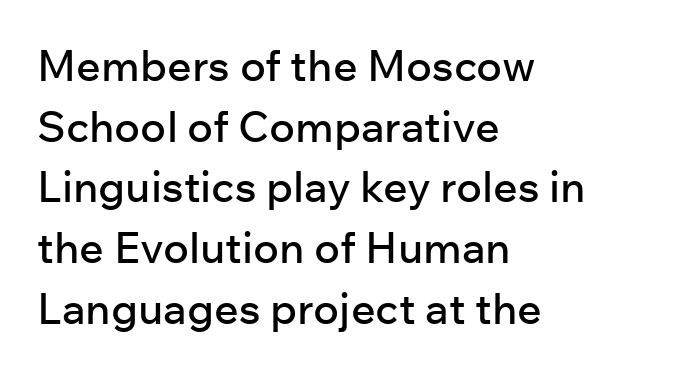
Looks like regular typesetting: each glyph gets only the width it needs. The specimen reads as upright at a glance. A sans-serif font was chosen for this passage. Teacher's note: observe the even left margin — that is flush-left alignment.
